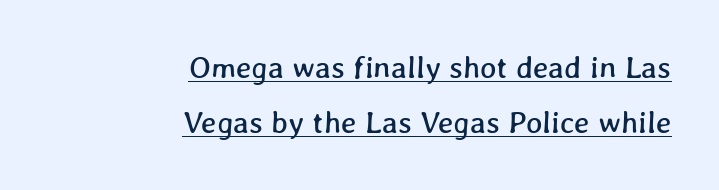
Q: Is the text underlined? A: Yes.
Q: How is the paragraph aligned? A: Right-aligned.
Q: Is the spacing between letters normal or unusually wide? A: Normal.
Q: Width (condensed, normal, or wide)? A: Normal.
Q: Stroke contrast? A: Low.
Q: x-height? A: Medium.
Q: Monospaced? A: No.
